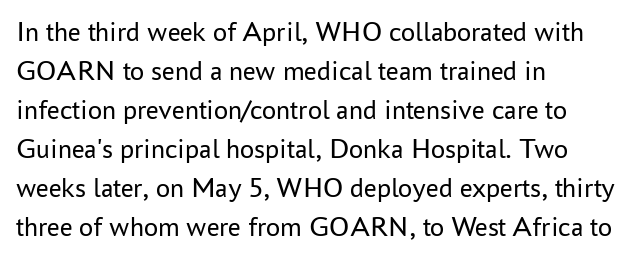
{"serif": "no", "italic": "no", "bold": "no", "weight": "regular", "width": "normal", "stroke_contrast": "low", "x_height": "medium", "monospaced": "no", "underline": "no", "align": "left", "line_spacing": "normal", "line_spacing_ratio": 1.39, "letter_spacing": "normal", "letter_spacing_em": 0.0, "glyph_px": 28}
